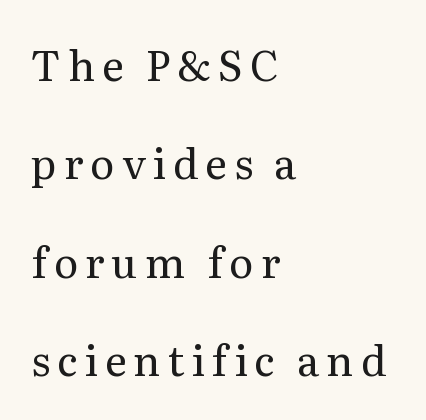
Q: Is the text bold? A: No.
Q: Is the text italic (slanted)? A: No, it is upright.
Q: Is the typeface a serif or a sans-serif typeface? A: Serif.
Q: Is the text underlined? A: No.
Q: How is the paragraph aligned? A: Left-aligned.
Q: Is the spacing between lines tight, normal or loose? A: Loose.
Q: Width (condensed, normal, or wide)? A: Normal.
Q: Stroke contrast? A: Medium.
Q: x-height? A: Medium.
Q: Monospaced? A: No.
